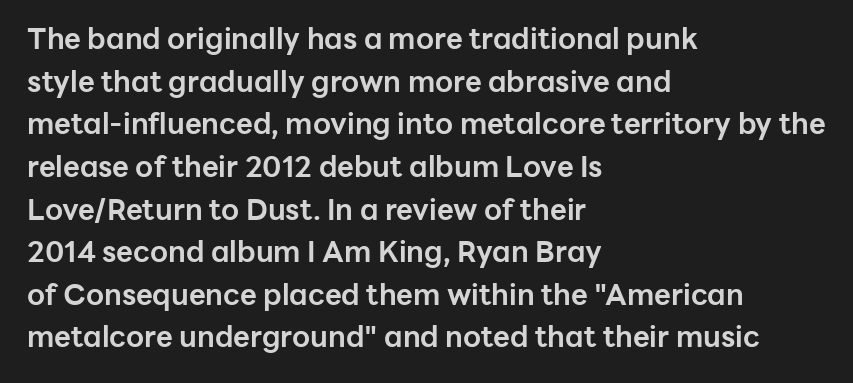
Spacing verdict: proportional, widths tailored to each character. Check where the strokes stop: nothing finishes them off — pure sans. Which margin do the lines hug? The left one — the right edge is uneven. The face used here has the dense, thick strokes of a bold.
